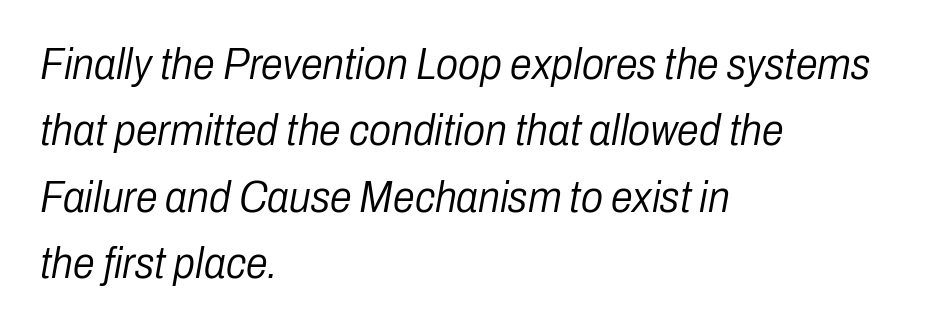
Q: Is the text bold? A: No.
Q: Is the text italic (slanted)? A: Yes, it leans right by about 10 degrees.
Q: Is the text underlined? A: No.
Q: How is the paragraph aligned? A: Left-aligned.
Q: Is the spacing between letters normal or unusually wide? A: Normal.
Q: Is the spacing between lines tight, normal or loose? A: Normal.
Q: Width (condensed, normal, or wide)? A: Condensed.
Q: Stroke contrast? A: Low.
Q: x-height? A: Medium.
Q: Monospaced? A: No.
